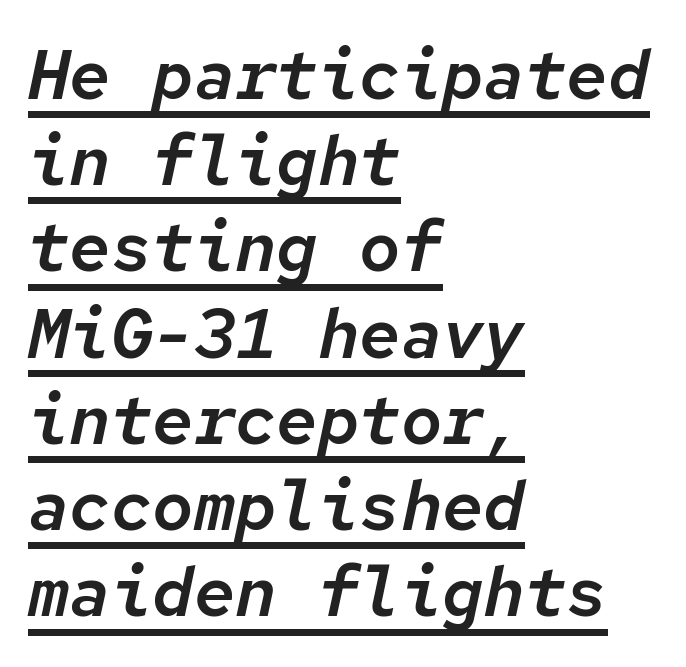
The image shows 69 px text type, italic (leaning right), monospaced; set left-aligned, normal line spacing (1.25x), normal letter spacing, underlined; low stroke contrast and a medium x-height.
